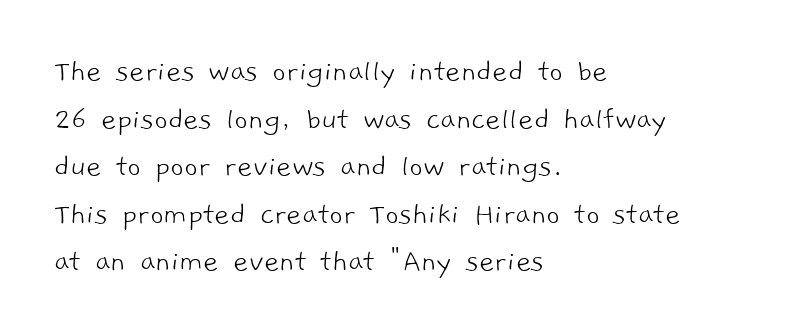
{"serif": "no", "bold": "no", "weight": "light", "width": "normal", "stroke_contrast": "low", "x_height": "medium", "monospaced": "no", "underline": "no", "align": "left", "line_spacing": "normal", "line_spacing_ratio": 1.44, "letter_spacing": "normal", "letter_spacing_em": 0.0, "glyph_px": 33}
